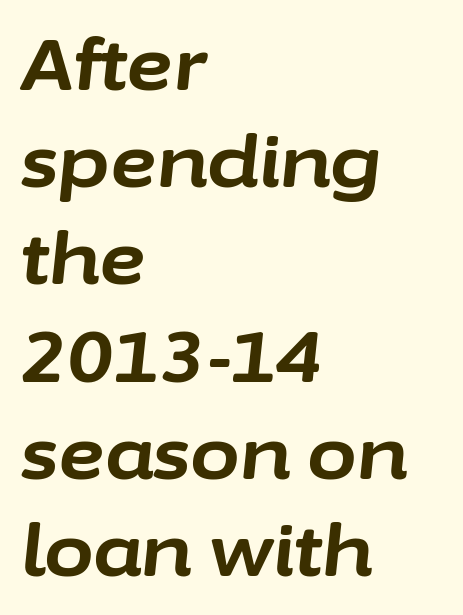
{"italic": "yes", "lean": "right", "slant_degrees": 6, "bold": "yes", "weight": "bold", "width": "normal", "stroke_contrast": "low", "x_height": "medium", "monospaced": "no", "underline": "no", "align": "left", "line_spacing": "normal", "line_spacing_ratio": 1.35, "letter_spacing": "normal", "letter_spacing_em": 0.0, "glyph_px": 72}
